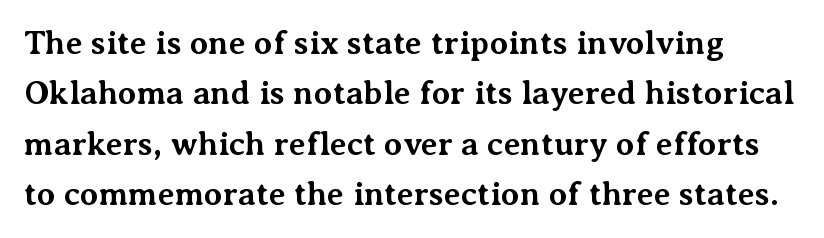
Q: Is the text bold? A: Yes.
Q: Is the text italic (slanted)? A: No, it is upright.
Q: Is the typeface a serif or a sans-serif typeface? A: Serif.
Q: Is the text underlined? A: No.
Q: Is the spacing between letters normal or unusually wide? A: Normal.
Q: Is the spacing between lines tight, normal or loose? A: Normal.
Q: Width (condensed, normal, or wide)? A: Normal.
Q: Stroke contrast? A: Medium.
Q: x-height? A: Medium.
Q: Monospaced? A: No.
